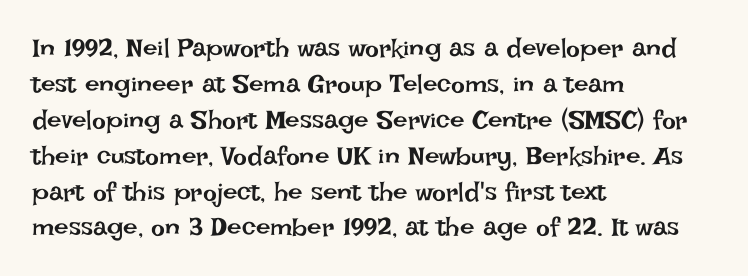
The characters are drawn with everyday or finer stroke widths. Line beginnings align vertically; line endings do not. Rule under the text: the space is simply empty. Words appear dense and cohesive because spacing is normal. Whoever set this chose a conventional vertical rhythm. Rendered with straight, roman letterforms.
